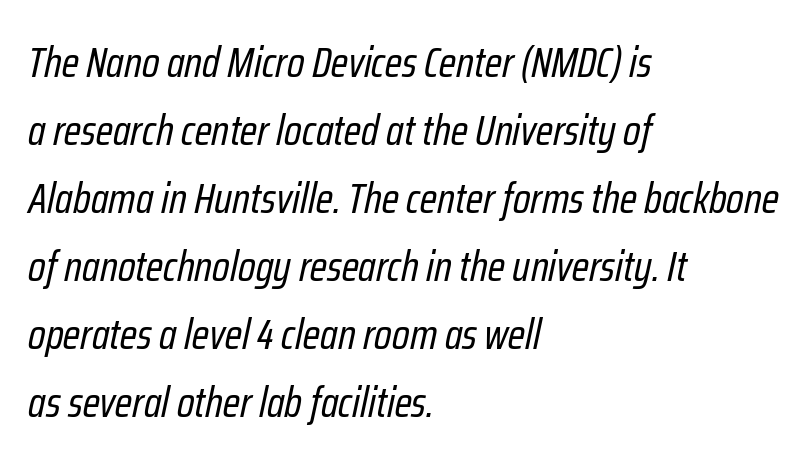
{"italic": "yes", "lean": "right", "slant_degrees": 12, "bold": "no", "weight": "regular", "width": "condensed", "stroke_contrast": "low", "x_height": "medium", "monospaced": "no", "underline": "no", "align": "left", "line_spacing": "normal", "line_spacing_ratio": 1.58, "letter_spacing": "normal", "letter_spacing_em": 0.0, "glyph_px": 43}
